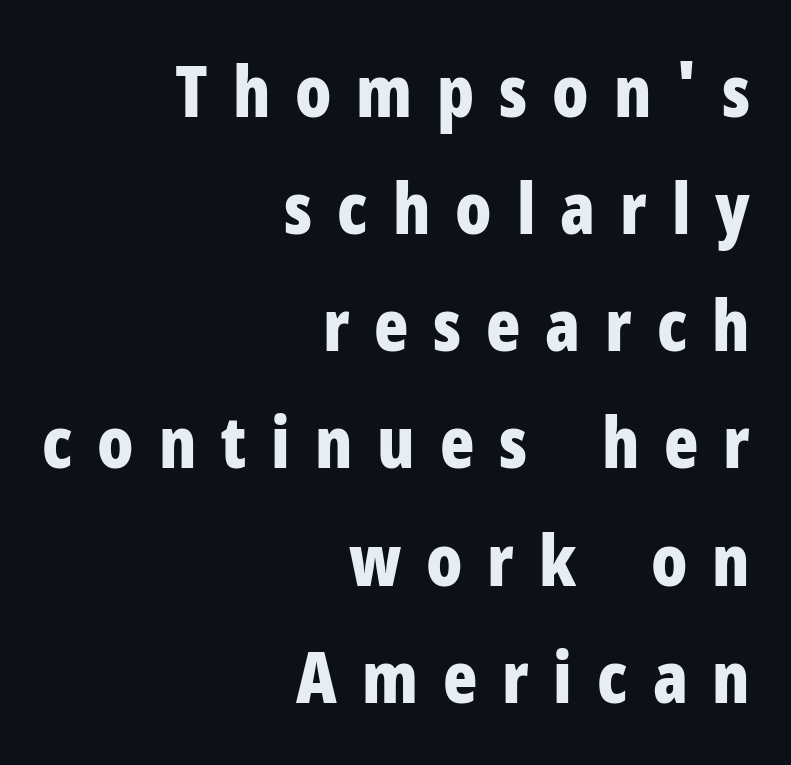
The image shows 71 px bold, condensed sans-serif type, upright; set right-aligned, normal line spacing (1.65x), unusually wide letter spacing (+0.35 em), not underlined; low stroke contrast and a medium x-height.
